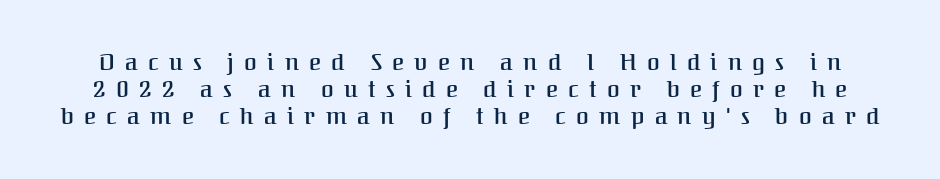
Q: Is the text bold? A: Semi-bold.
Q: Is the text italic (slanted)? A: No, it is upright.
Q: Is the text underlined? A: No.
Q: Is the spacing between letters normal or unusually wide? A: Unusually wide.
